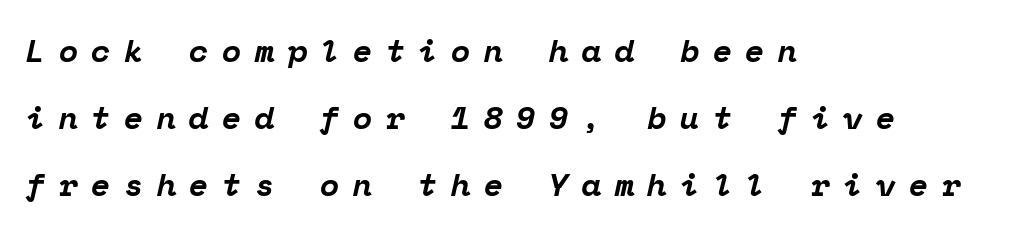
The image shows 32 px bold serif type, italic (leaning right), monospaced; set left-aligned, loose line spacing (2.09x), unusually wide letter spacing (+0.41 em), not underlined; low stroke contrast and a medium x-height.
